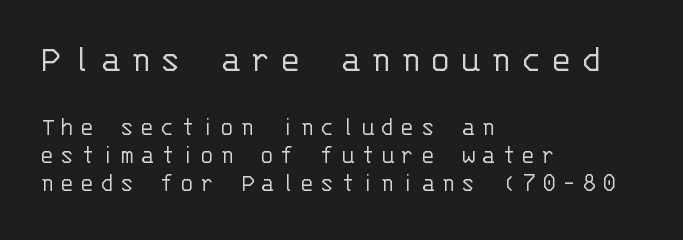
Q: Is the text bold? A: No.
Q: Is the text italic (slanted)? A: No, it is upright.
Q: Is the typeface a serif or a sans-serif typeface? A: Sans-serif.
Q: Is the text underlined? A: No.
Q: How is the paragraph aligned? A: Left-aligned.
Q: Is the spacing between letters normal or unusually wide? A: Unusually wide.
Q: Is the spacing between lines tight, normal or loose? A: Tight.
Q: Which block of text is set in a larger size, the first (top) or the second (bottom)? A: The first (top) one.
Q: Width (condensed, normal, or wide)? A: Normal.
Q: Stroke contrast? A: Low.
Q: x-height? A: Large.
Q: Monospaced? A: Yes.
